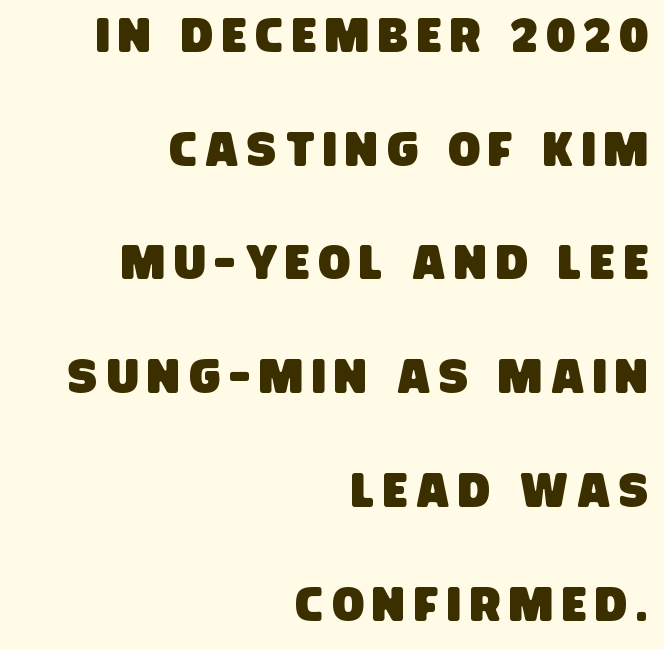
{"serif": "no", "width": "condensed", "stroke_contrast": "low", "x_height": "large", "monospaced": "no", "underline": "no", "align": "right", "line_spacing": "loose", "line_spacing_ratio": 2.42, "glyph_px": 47}
